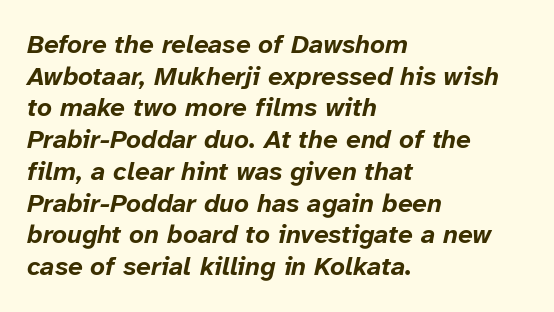
The image shows 26 px bold type, italic (leaning right); set left-aligned, line spacing 1.22x, normal letter spacing, not underlined.
